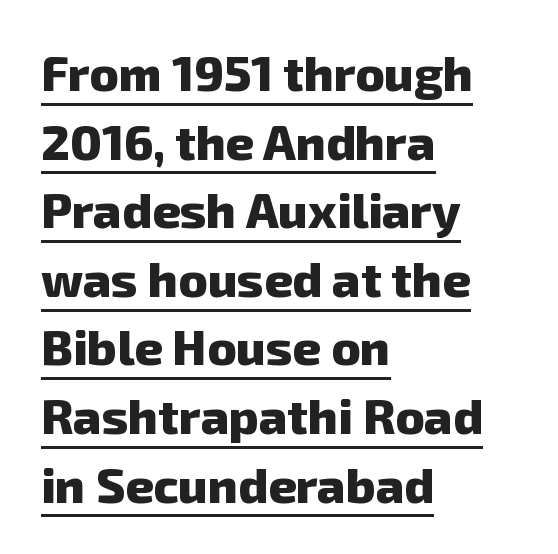
The setting favours the left margin, as ordinary paragraphs usually do. Does the type have serifs? No, each stem ends abruptly. Plenty of ink on the page — the face is bold. Summary of vertical rhythm: regular, with standard interline spacing.
